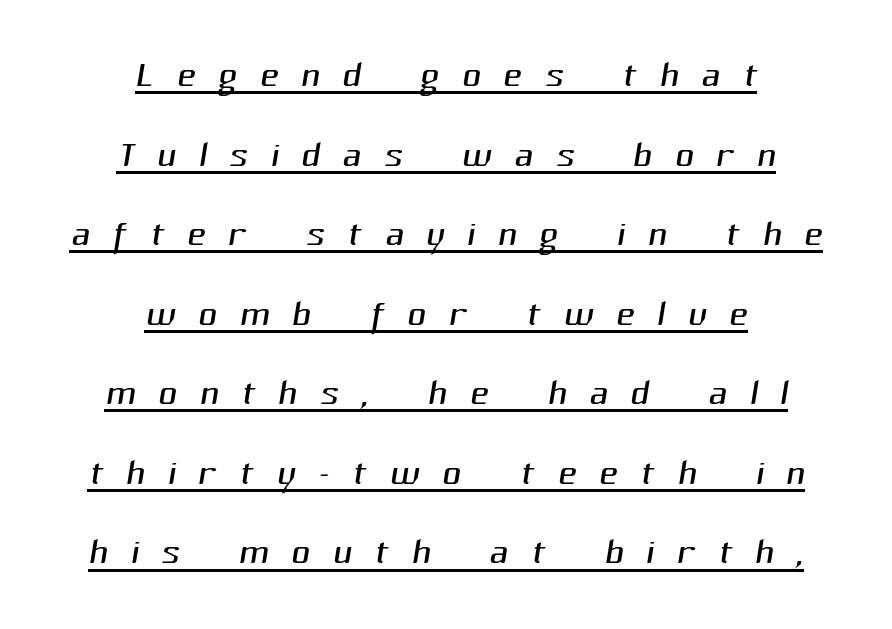
{"serif": "no", "bold": "no", "weight": "light", "width": "normal", "stroke_contrast": "medium", "x_height": "medium", "monospaced": "no", "underline": "yes", "align": "center", "line_spacing": "normal", "line_spacing_ratio": 1.53, "letter_spacing": "wide", "letter_spacing_em": 0.43, "glyph_px": 52}
